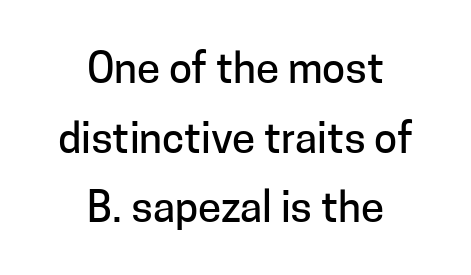
The typography opts for an upright posture over an oblique one. Descenders are the only things crossing below the line. Character widths vary here, with narrow letters taking less room than wide ones. The passage is arranged like a title page — every line centered. The vertical gap from one line to the next is medium.
